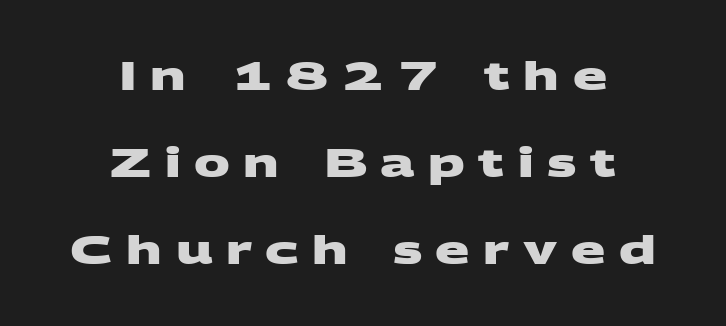
The image shows 40 px heavy, wide sans-serif type; set centered, loose line spacing (2.18x), unusually wide letter spacing (+0.34 em), not underlined; medium stroke contrast and a large x-height.
